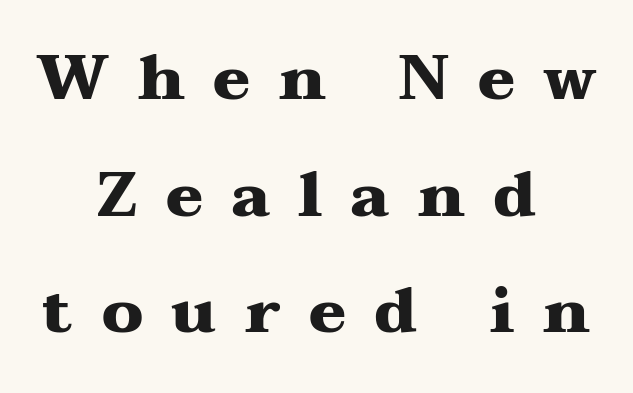
{"serif": "yes", "italic": "no", "bold": "yes", "weight": "heavy", "width": "wide", "stroke_contrast": "medium", "x_height": "medium", "monospaced": "no", "underline": "no", "align": "center", "line_spacing_ratio": 1.88, "letter_spacing": "wide", "letter_spacing_em": 0.46, "glyph_px": 62}
